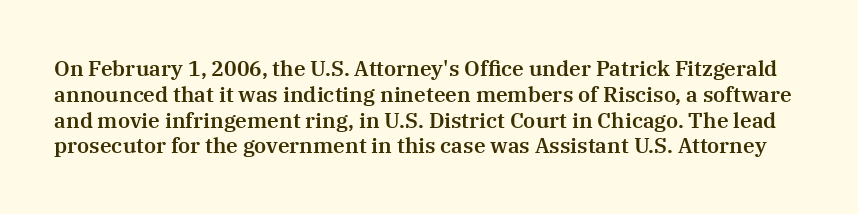
Q: Is the text italic (slanted)? A: No, it is upright.
Q: Is the text underlined? A: No.
Q: Is the spacing between letters normal or unusually wide? A: Normal.
